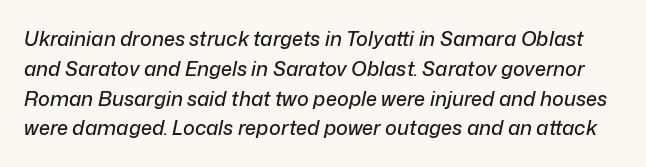
The image shows 20 px text type, italic (leaning right); set normal line spacing (1.49x), normal letter spacing, not underlined.
